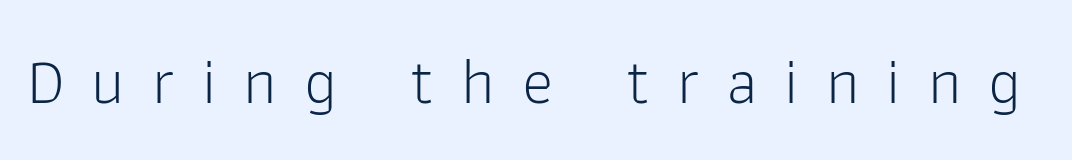
The passage shown is typed in a proportional face where columns would drift. A typesetter would label this face a sans. No heavy texture on the line: the type isn't bold. Caption: expanded tracking, letters set apart. You can tell it's not italic because the verticals are truly vertical.
